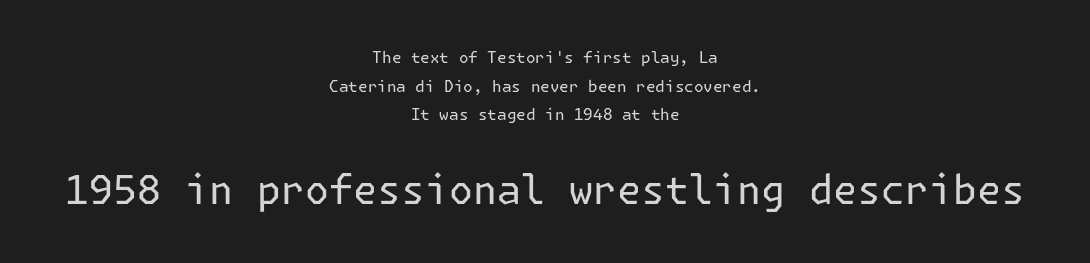
Has an underline been added? It has not. Between one letter and the next there's only the usual sliver of space. Scale increases going downward across the two blocks. Stroke terminals: plain, sans-serif. When letters stand straight like this, we call the style roman or upright. Stems here are at most as thick as an everyday book face.
